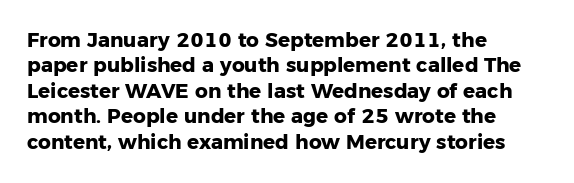
The image shows 20 px bold type, upright; set left-aligned, normal line spacing (1.27x), normal letter spacing, not underlined.
